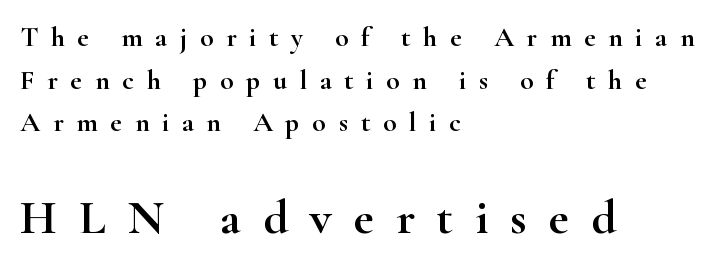
The image shows 49 px wide serif type, upright; set left-aligned, normal line spacing (1.52x), unusually wide letter spacing (+0.45 em), not underlined; the second (bottom) block is 1.75x larger; high stroke contrast and a small x-height.
